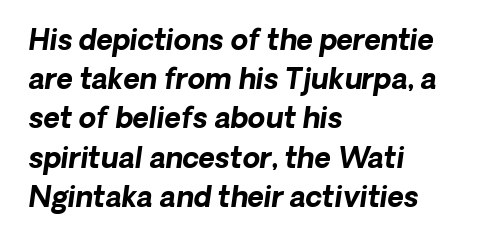
Q: Is the text bold? A: Yes.
Q: Is the typeface a serif or a sans-serif typeface? A: Sans-serif.
Q: Is the text underlined? A: No.
Q: How is the paragraph aligned? A: Left-aligned.
Q: Is the spacing between letters normal or unusually wide? A: Normal.
Q: Is the spacing between lines tight, normal or loose? A: Normal.
Q: Width (condensed, normal, or wide)? A: Normal.
Q: Stroke contrast? A: Low.
Q: x-height? A: Medium.
Q: Monospaced? A: No.
